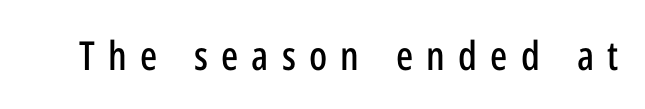
The image shows 40 px condensed sans-serif type, upright; set unusually wide letter spacing (+0.33 em), not underlined; low stroke contrast and a medium x-height.
